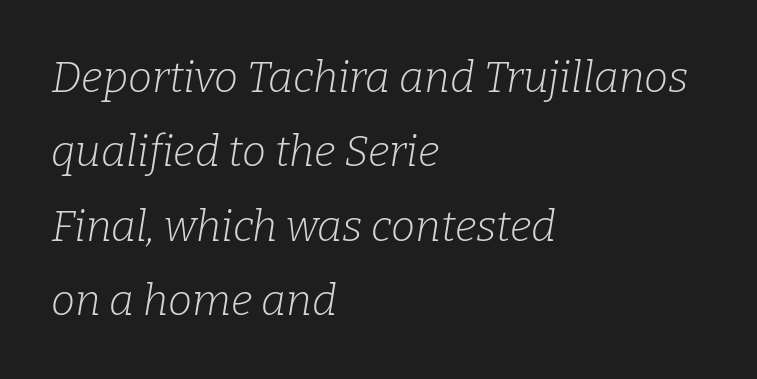
{"serif": "yes", "italic": "yes", "lean": "right", "slant_degrees": 9, "bold": "no", "weight": "light", "width": "normal", "stroke_contrast": "low", "x_height": "medium", "monospaced": "no", "underline": "no", "align": "left", "line_spacing_ratio": 1.73, "letter_spacing": "normal", "letter_spacing_em": 0.0, "glyph_px": 43}
